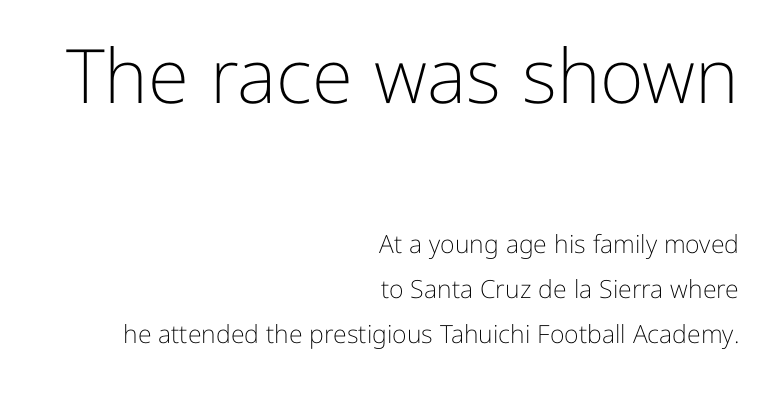
{"serif": "no", "italic": "no", "bold": "no", "weight": "light", "width": "normal", "stroke_contrast": "low", "x_height": "medium", "monospaced": "no", "underline": "no", "align": "right", "line_spacing_ratio": 1.79, "letter_spacing": "normal", "letter_spacing_em": 0.0, "larger_block": "first", "size_ratio": 3.0, "glyph_px": 75}
